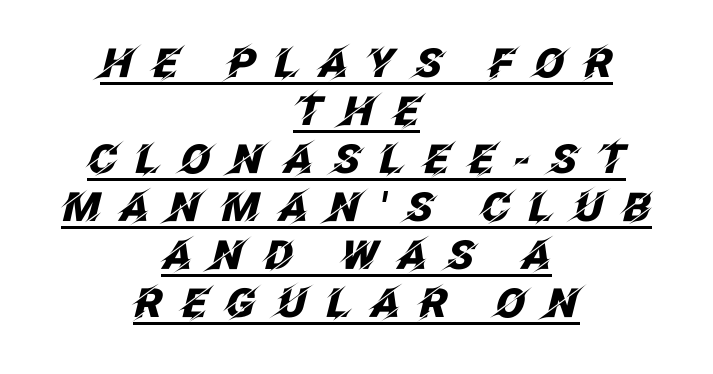
The lettering tilts uniformly, giving the passage an italic look. Between one letter and the next there's a generous, obvious gap. In CSS terms this would be text-align: center. You could not count columns in this text — the font is proportionally spaced.
